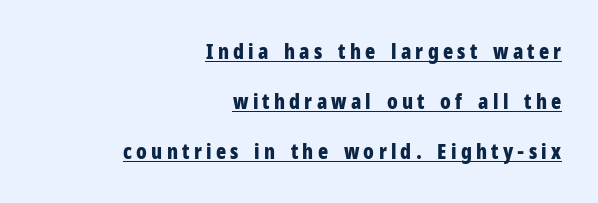
The image shows 21 px bold type, upright; set right-aligned, loose line spacing (2.38x), unusually wide letter spacing (+0.2 em), underlined.
